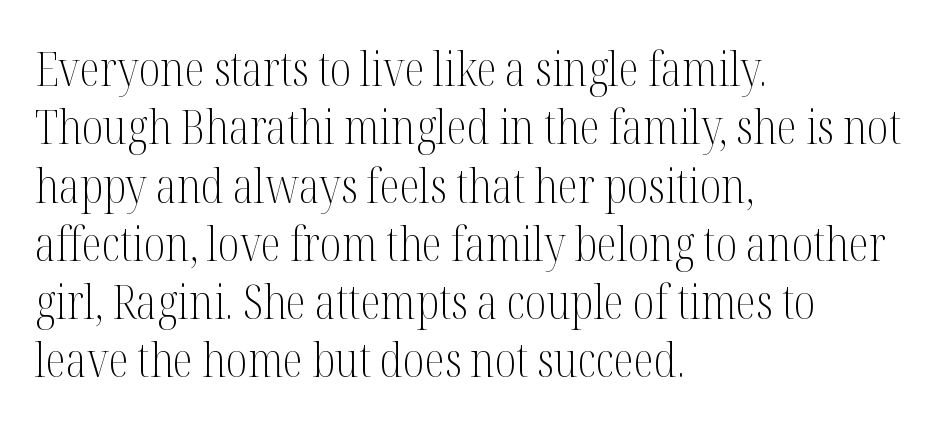
The image shows 47 px light, condensed serif type, upright; set left-aligned, line spacing 1.24x, normal letter spacing, not underlined; medium stroke contrast and a medium x-height.
